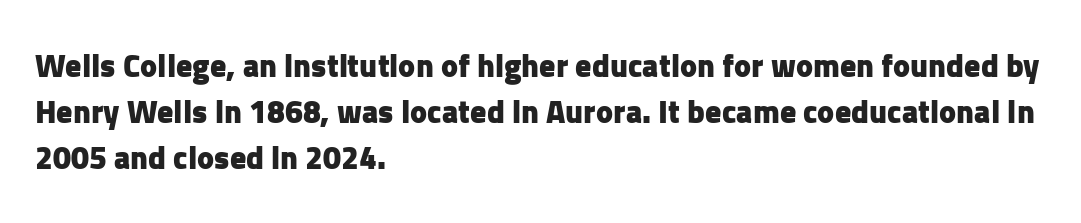
The horizontal fit of the characters is conventional and even. The passage shown is not underscored anywhere. Notice how the stems are strictly vertical — no italics here. Are there feet on the stems? There aren't — it's a sans. Heavy, bold letterforms.
